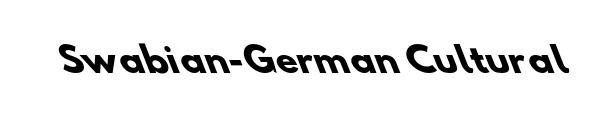
{"serif": "no", "bold": "yes", "weight": "heavy", "width": "normal", "stroke_contrast": "low", "x_height": "small", "monospaced": "no", "underline": "no", "letter_spacing": "normal", "letter_spacing_em": 0.0, "glyph_px": 35}
